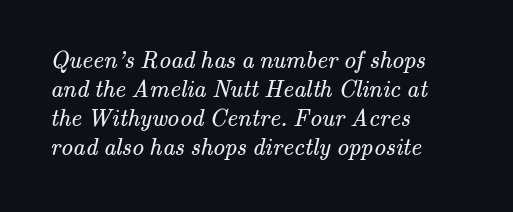
{"bold": "no", "underline": "no", "align": "left", "line_spacing_ratio": 1.21, "letter_spacing": "normal", "letter_spacing_em": 0.0, "glyph_px": 24}
